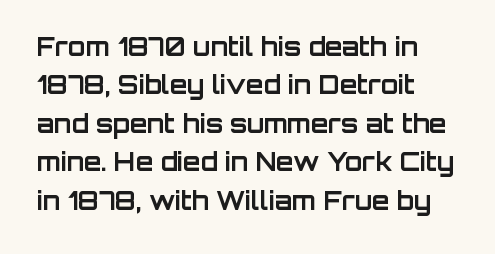
Q: Is the text bold? A: Yes.
Q: Is the text italic (slanted)? A: No, it is upright.
Q: Is the text underlined? A: No.
Q: How is the paragraph aligned? A: Left-aligned.
Q: Is the spacing between letters normal or unusually wide? A: Normal.
Q: Is the spacing between lines tight, normal or loose? A: Normal.
